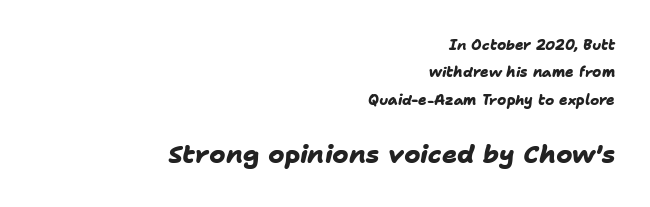
{"bold": "yes", "underline": "no", "align": "right", "line_spacing": "loose", "line_spacing_ratio": 1.96, "letter_spacing": "normal", "letter_spacing_em": 0.0, "larger_block": "second", "size_ratio": 1.79, "glyph_px": 25}
